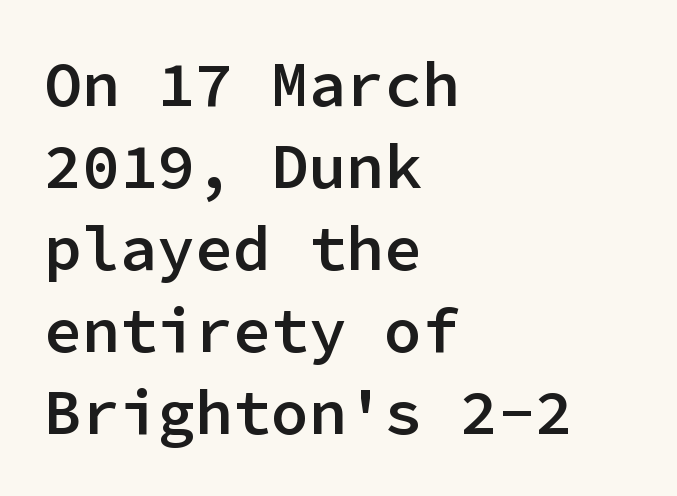
The letters sit at their default tracking, neither squeezed nor spread. Nope, no serifs anywhere on these letters. Descenders are the only things crossing below the line. Teacher's note: observe the even left margin — that is flush-left alignment. A bit beefed up — I'd call it semibold rather than bold.
